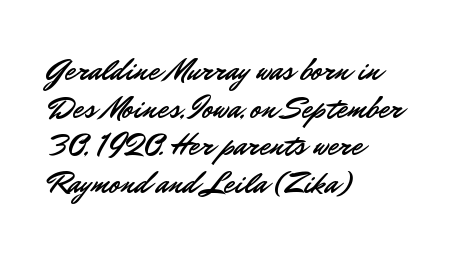
{"serif": "no", "width": "normal", "stroke_contrast": "low", "x_height": "small", "monospaced": "no", "underline": "no", "align": "left", "line_spacing_ratio": 1.21, "letter_spacing": "normal", "letter_spacing_em": 0.0, "glyph_px": 31}
